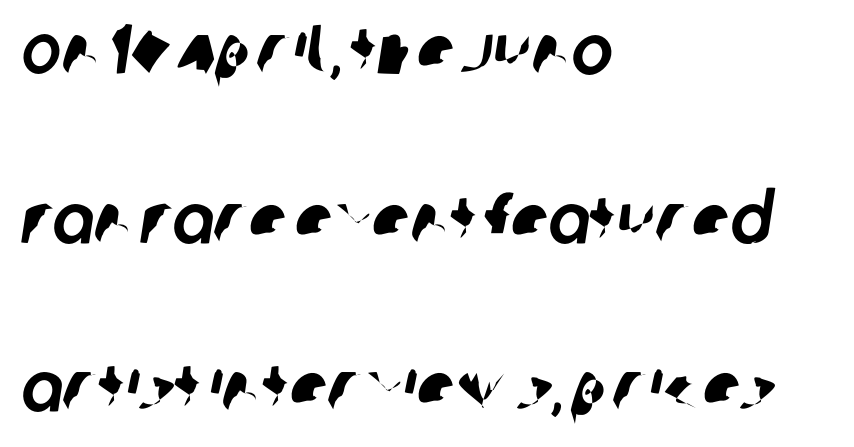
{"serif": "no", "width": "normal", "stroke_contrast": "low", "x_height": "large", "monospaced": "no", "underline": "no", "align": "left", "line_spacing": "loose", "line_spacing_ratio": 2.41, "letter_spacing": "normal", "letter_spacing_em": 0.0, "glyph_px": 70}
